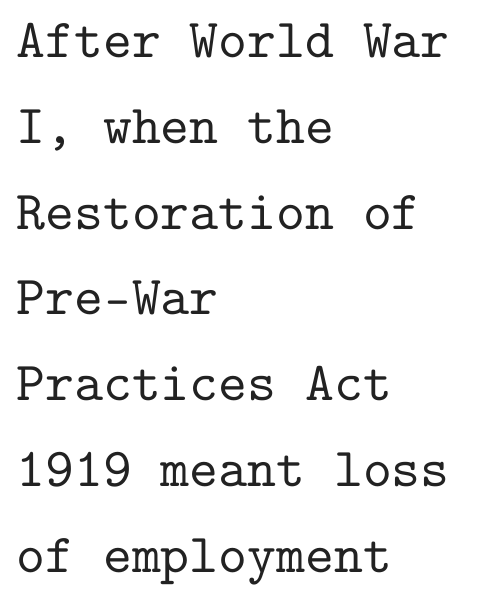
{"serif": "yes", "italic": "no", "width": "normal", "stroke_contrast": "low", "x_height": "medium", "monospaced": "yes", "underline": "no", "align": "left", "line_spacing": "normal", "line_spacing_ratio": 1.56, "letter_spacing": "normal", "letter_spacing_em": 0.0, "glyph_px": 55}
